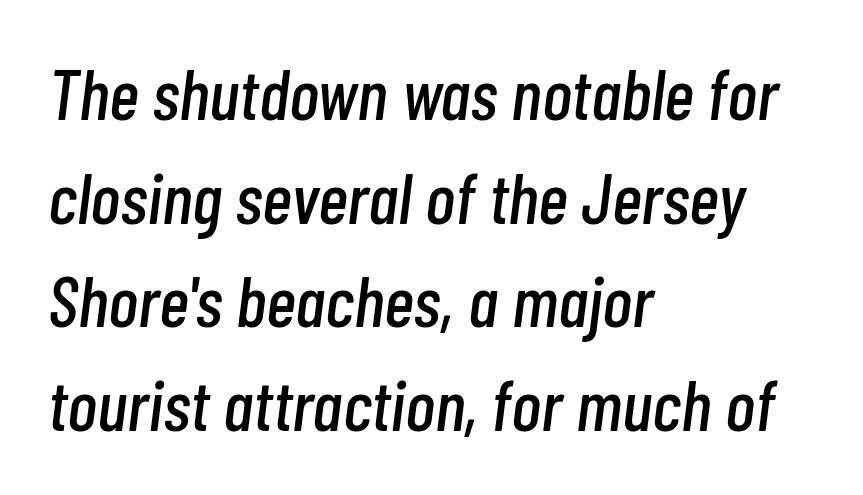
Each new line begins a customary step beneath the previous one. You could call the tracking neutral — neither tight nor loose. The rendering uses natural spacing where letterforms have individual widths. Does the lettering tilt? It does — this is italic. Descenders are the only things crossing below the line. Typeset ragged right — the left edge is the straight one.
